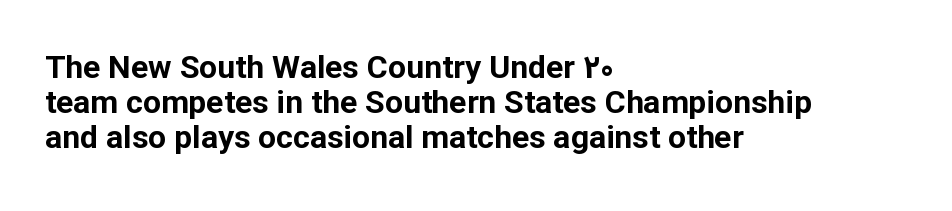
The tracking reads as untouched default to a designer's eye. Horizontal alignment here is leftward, the default for most running prose. The type family on display is of the sans-serif kind. Posture: vertical.
